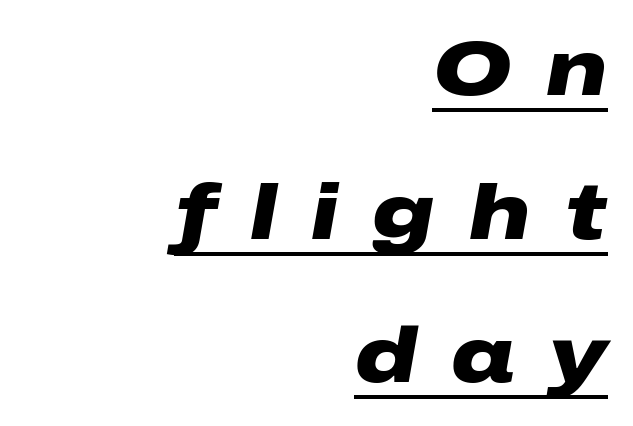
{"italic": "yes", "lean": "right", "slant_degrees": 10, "bold": "yes", "weight": "heavy", "width": "wide", "stroke_contrast": "low", "x_height": "medium", "monospaced": "no", "underline": "yes", "align": "right", "line_spacing_ratio": 1.84, "letter_spacing": "wide", "letter_spacing_em": 0.44, "glyph_px": 78}
